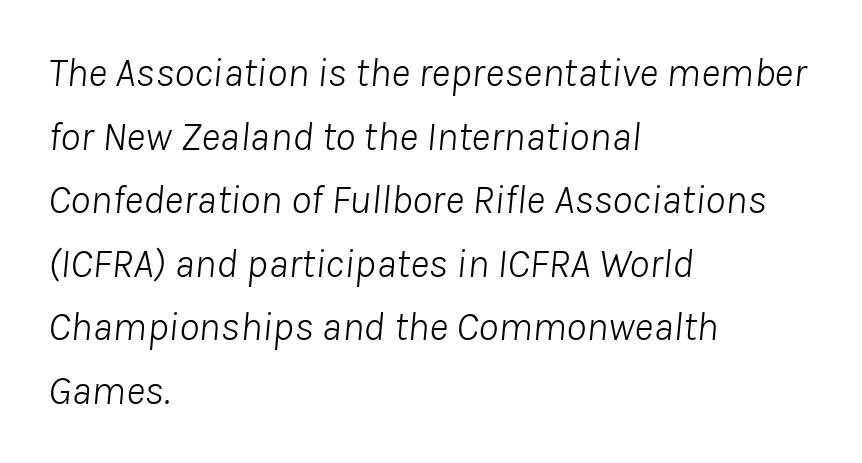
The space directly below the letters is spotless. Whoever set this chose a conventional vertical rhythm. Is the type heavy? It reads as light-to-regular instead. The ragged edge is on the right, which tells us the setting is flush left.
